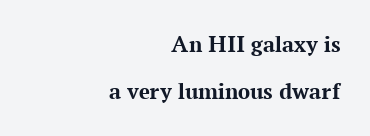
{"italic": "no", "bold": "yes", "underline": "no", "align": "right", "line_spacing": "loose", "line_spacing_ratio": 1.96, "letter_spacing": "normal", "letter_spacing_em": 0.0, "glyph_px": 24}
